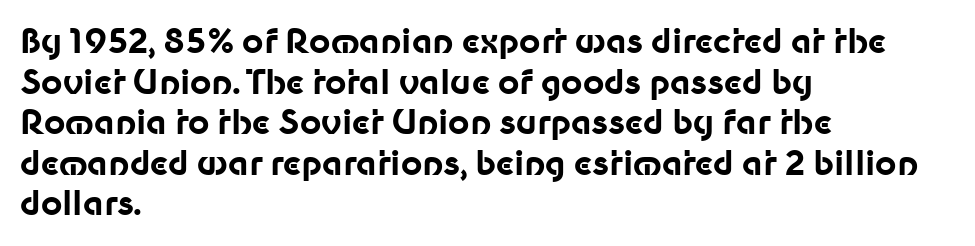
{"serif": "no", "italic": "no", "bold": "yes", "weight": "bold", "width": "normal", "stroke_contrast": "low", "x_height": "medium", "monospaced": "no", "underline": "no", "align": "left", "line_spacing_ratio": 1.23, "letter_spacing": "normal", "letter_spacing_em": 0.0, "glyph_px": 33}
